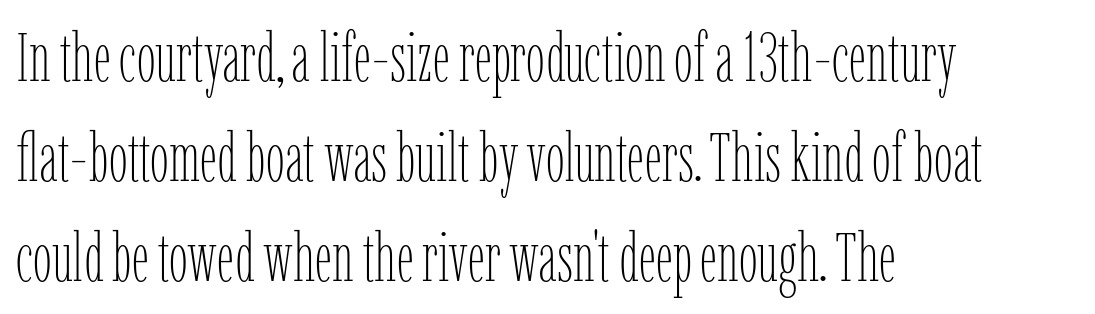
{"italic": "no", "bold": "no", "weight": "thin", "width": "condensed", "stroke_contrast": "low", "x_height": "medium", "monospaced": "no", "underline": "no", "align": "left", "line_spacing": "normal", "line_spacing_ratio": 1.47, "letter_spacing": "normal", "letter_spacing_em": 0.0, "glyph_px": 68}
